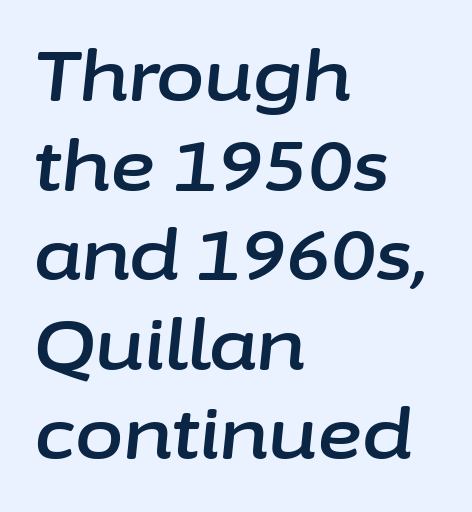
Q: Is the text italic (slanted)? A: Yes, it leans right by about 6 degrees.
Q: Is the text underlined? A: No.
Q: How is the paragraph aligned? A: Left-aligned.
Q: Is the spacing between letters normal or unusually wide? A: Normal.
Q: Is the spacing between lines tight, normal or loose? A: Normal.
Q: Width (condensed, normal, or wide)? A: Normal.
Q: Stroke contrast? A: Low.
Q: x-height? A: Medium.
Q: Monospaced? A: No.
